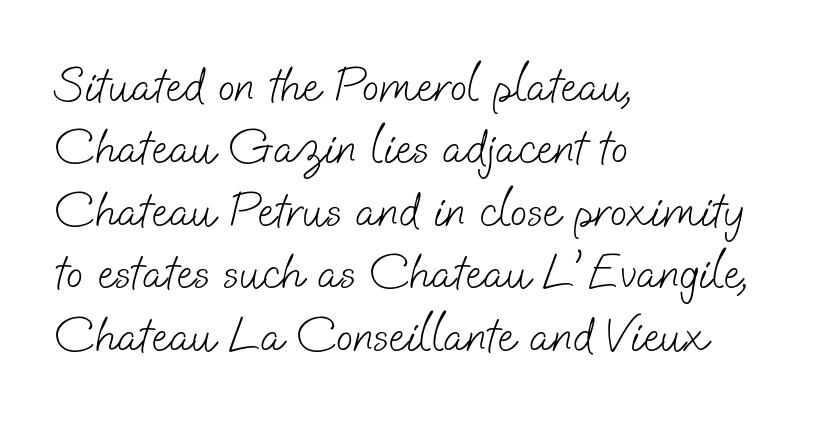
{"serif": "no", "bold": "no", "weight": "light", "width": "normal", "stroke_contrast": "low", "x_height": "small", "monospaced": "no", "underline": "no", "align": "left", "line_spacing": "normal", "line_spacing_ratio": 1.25, "letter_spacing": "normal", "letter_spacing_em": 0.0, "glyph_px": 50}
